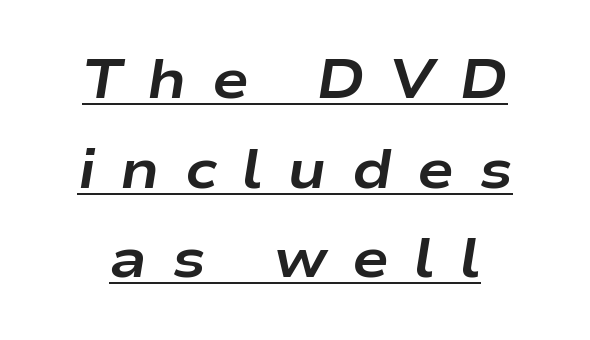
Q: Is the text bold? A: Yes.
Q: Is the text italic (slanted)? A: Yes, it leans right by about 9 degrees.
Q: Is the text underlined? A: Yes.
Q: How is the paragraph aligned? A: Centered.
Q: Is the spacing between letters normal or unusually wide? A: Unusually wide.
Q: Is the spacing between lines tight, normal or loose? A: Normal.
Q: Width (condensed, normal, or wide)? A: Wide.
Q: Stroke contrast? A: Low.
Q: x-height? A: Medium.
Q: Monospaced? A: No.
